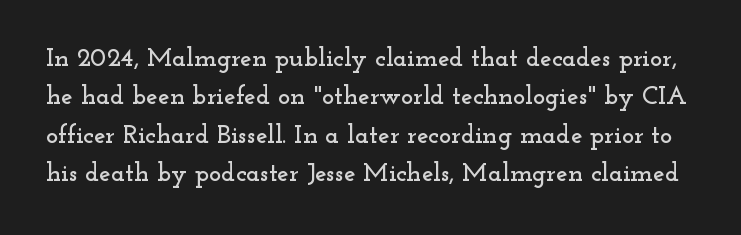
The font's upright variant was chosen for this text. The words here are not underlined. Whoever set this chose a conventional vertical rhythm. The horizontal fit of the characters is conventional and even.
